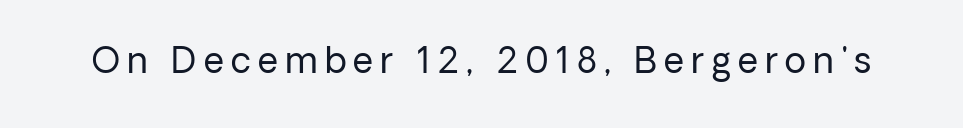
Here the designer chose a conventional face with non-uniform glyph widths. It's the straight-up-and-down kind of type. The type is letterspaced generously, with wide tracking. The zone under the glyphs is completely vacant.
